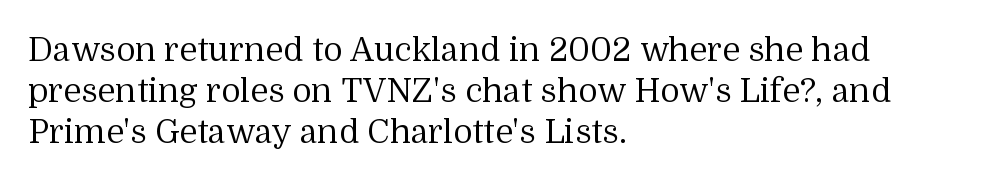
{"serif": "yes", "italic": "no", "bold": "no", "weight": "regular", "width": "normal", "stroke_contrast": "medium", "x_height": "medium", "monospaced": "no", "underline": "no", "align": "left", "line_spacing_ratio": 1.24, "letter_spacing": "normal", "letter_spacing_em": 0.0, "glyph_px": 33}
